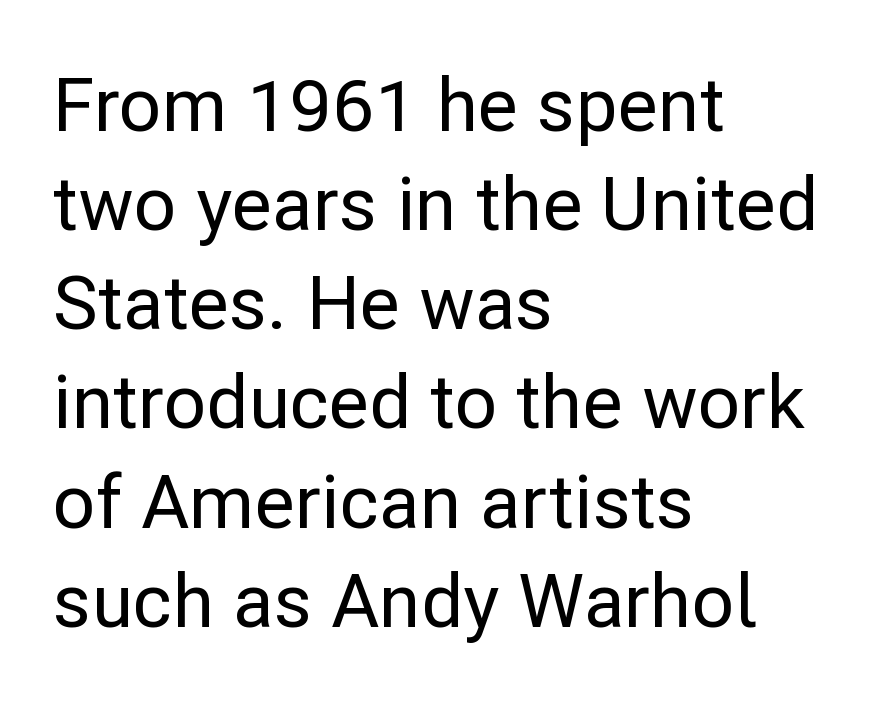
The image shows 74 px sans-serif type, upright; set left-aligned, normal line spacing (1.34x), normal letter spacing, not underlined; low stroke contrast and a medium x-height.
